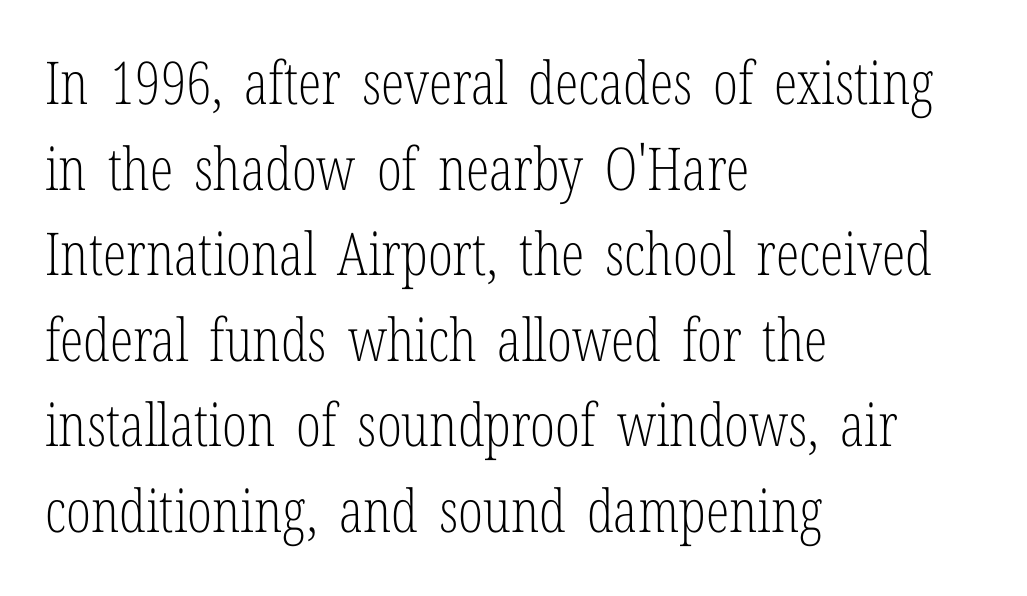
The image shows 59 px light, condensed serif type, upright; set left-aligned, normal line spacing (1.45x), normal letter spacing, not underlined; low stroke contrast and a medium x-height.
